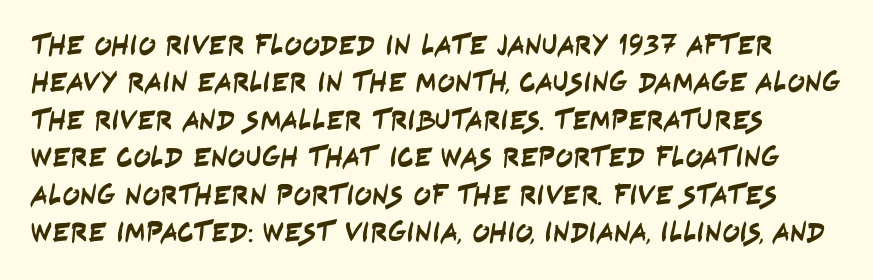
Q: Is the typeface a serif or a sans-serif typeface? A: Sans-serif.
Q: Is the text underlined? A: No.
Q: Is the spacing between letters normal or unusually wide? A: Normal.
Q: Is the spacing between lines tight, normal or loose? A: Normal.
Q: Width (condensed, normal, or wide)? A: Condensed.
Q: Stroke contrast? A: Low.
Q: x-height? A: Large.
Q: Monospaced? A: No.
